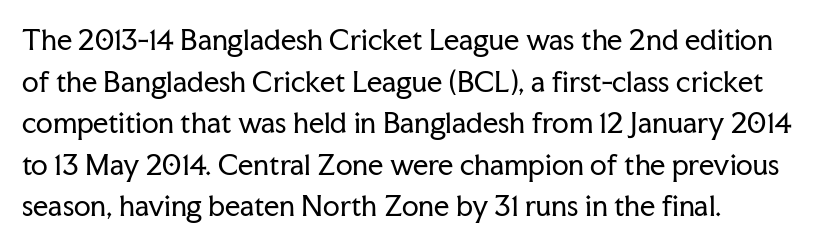
The image shows 27 px text type, upright; set normal line spacing (1.54x), normal letter spacing, not underlined.
